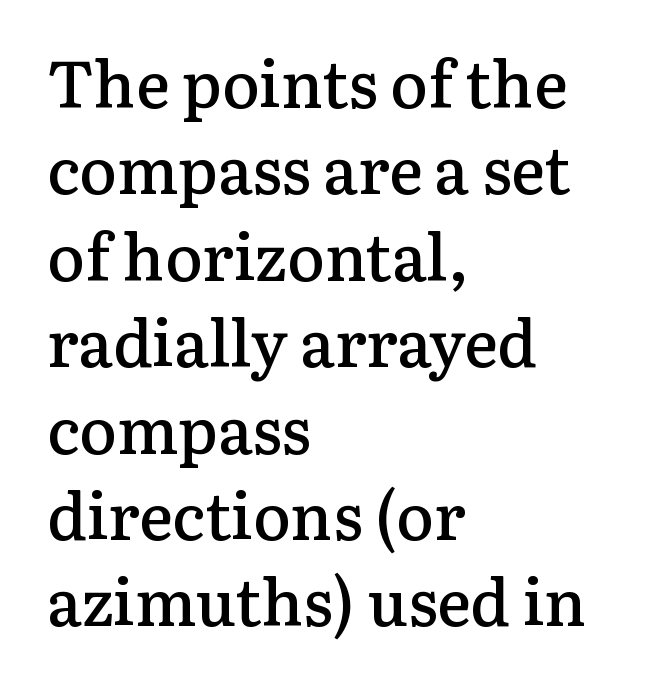
Nope, not italic — everything's standing straight. These lines are rendered in a variable-pitch font. The passage shown is not underscored anywhere. Each word holds together tightly as a unit, with standard inter-letter gaps. Little horizontal feet cap the strokes, marking this as serif type. Caption: semibold face, moderately heavy strokes.
